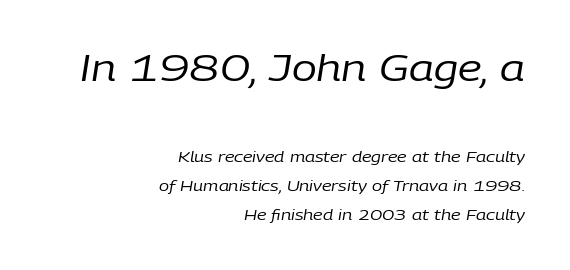
{"italic": "yes", "lean": "right", "slant_degrees": 9, "bold": "no", "weight": "regular", "width": "normal", "stroke_contrast": "low", "x_height": "medium", "monospaced": "no", "underline": "no", "align": "right", "line_spacing": "loose", "line_spacing_ratio": 1.95, "letter_spacing": "normal", "letter_spacing_em": 0.0, "larger_block": "first", "size_ratio": 2.47, "glyph_px": 37}
